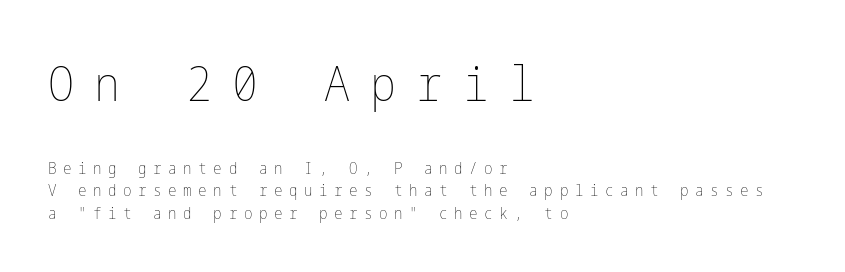
Q: Is the text bold? A: No.
Q: Is the text italic (slanted)? A: No, it is upright.
Q: Is the text underlined? A: No.
Q: How is the paragraph aligned? A: Left-aligned.
Q: Is the spacing between letters normal or unusually wide? A: Unusually wide.
Q: Is the spacing between lines tight, normal or loose? A: Normal.
Q: Which block of text is set in a larger size, the first (top) or the second (bottom)? A: The first (top) one.
Q: Width (condensed, normal, or wide)? A: Condensed.
Q: Stroke contrast? A: Low.
Q: x-height? A: Medium.
